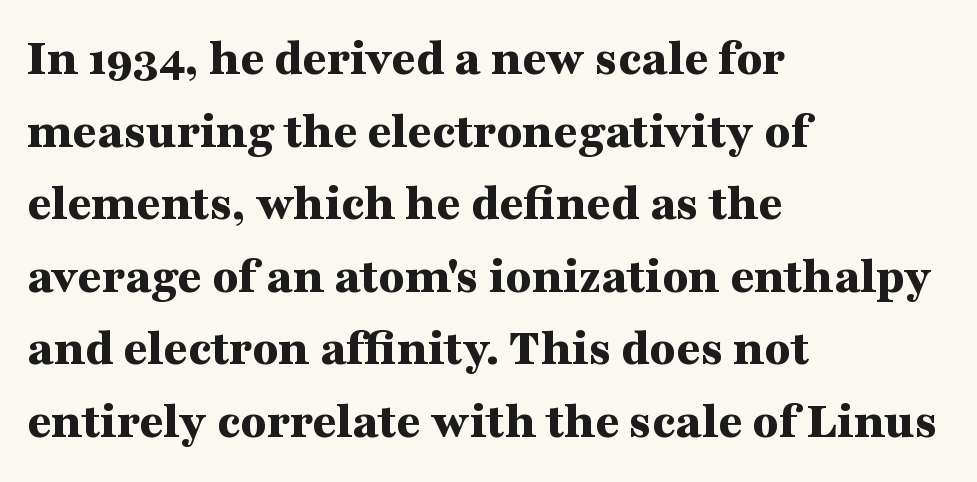
The image shows 53 px bold, wide serif type, upright; set left-aligned, normal line spacing (1.37x), normal letter spacing, not underlined; medium stroke contrast and a medium x-height.
